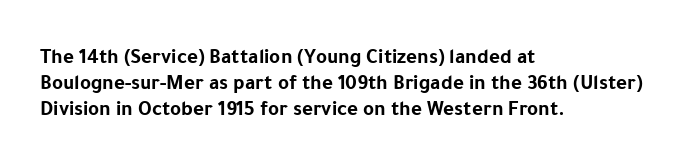
The letters stand upright; this is a roman face. Every row of glyphs begins at an identical x-position on the left. Between one letter and the next there's only the usual sliver of space. Caption: bold face, heavy strokes.
